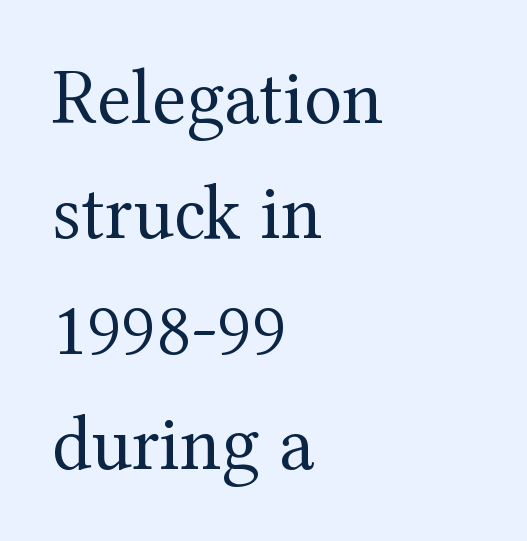
Q: Is the text bold? A: No.
Q: Is the text italic (slanted)? A: No, it is upright.
Q: Is the typeface a serif or a sans-serif typeface? A: Serif.
Q: Is the text underlined? A: No.
Q: How is the paragraph aligned? A: Left-aligned.
Q: Is the spacing between letters normal or unusually wide? A: Normal.
Q: Is the spacing between lines tight, normal or loose? A: Normal.
Q: Width (condensed, normal, or wide)? A: Normal.
Q: Stroke contrast? A: Medium.
Q: x-height? A: Medium.
Q: Monospaced? A: No.
